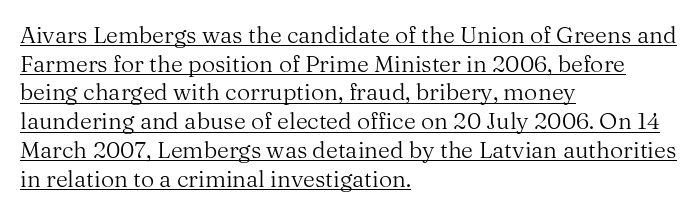
The image shows 23 px text type, upright; set left-aligned, normal line spacing (1.25x), normal letter spacing, underlined.
